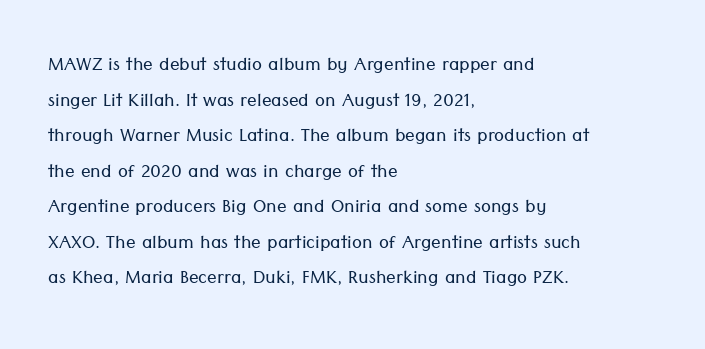
{"italic": "no", "bold": "no", "underline": "no", "align": "left", "line_spacing": "normal", "line_spacing_ratio": 1.48, "letter_spacing": "normal", "letter_spacing_em": 0.0, "glyph_px": 24}
